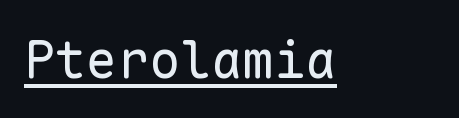
The specimen includes a rule beneath the text block's lines. No chunkiness to these letters — they're not bold. Compared with typical body copy, the letter spacing here is the same. You could count columns in this text — the font is strictly monospaced.
